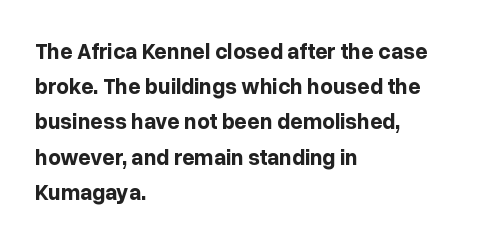
Every row of glyphs begins at an identical x-position on the left. Each word holds together tightly as a unit, with standard inter-letter gaps. What's the leading like? Ordinary, nothing unusual. Nope, not italic — everything's standing straight. The space directly below the letters is spotless.
